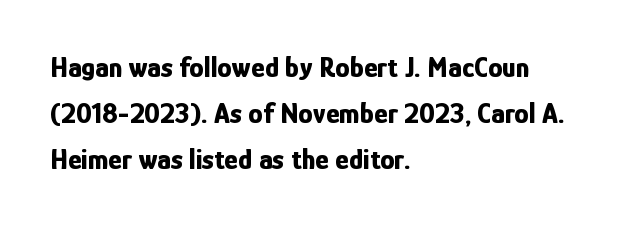
The image shows 29 px bold, condensed sans-serif type, upright; set left-aligned, normal line spacing (1.58x), normal letter spacing, not underlined; low stroke contrast and a medium x-height.
